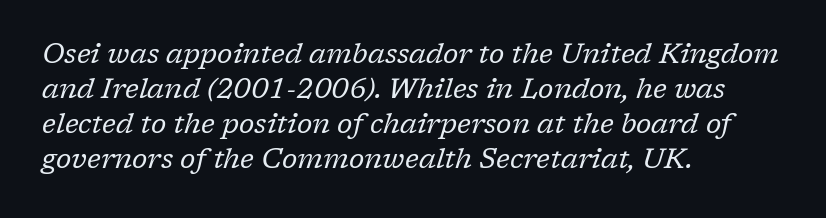
Note the varied advance widths — an 'i' is clearly narrower than an 'm'. The glyphs look as if they've been sheared to an angle. A classic flush-left, rag-right setting is used for this passage. The typeface chosen for these lines features serifs. How would I describe the line gaps? Plain and ordinary. Honestly, there is no underline to notice here at all.
